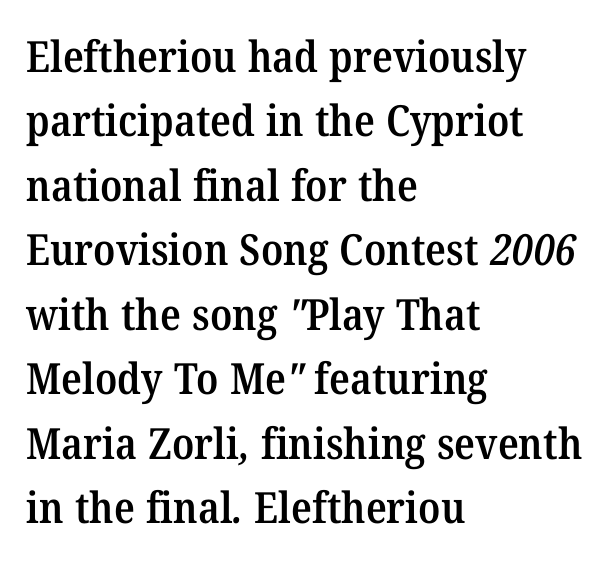
Q: Is the text bold? A: Semi-bold.
Q: Is the typeface a serif or a sans-serif typeface? A: Serif.
Q: Is the text underlined? A: No.
Q: How is the paragraph aligned? A: Left-aligned.
Q: Is the spacing between letters normal or unusually wide? A: Normal.
Q: Is the spacing between lines tight, normal or loose? A: Normal.
Q: Width (condensed, normal, or wide)? A: Normal.
Q: Stroke contrast? A: Medium.
Q: x-height? A: Medium.
Q: Monospaced? A: No.
